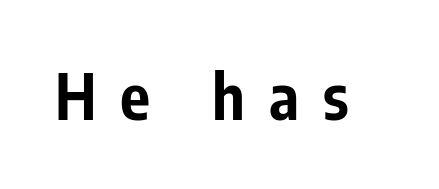
Q: Is the text bold? A: Yes.
Q: Is the text italic (slanted)? A: No, it is upright.
Q: Is the typeface a serif or a sans-serif typeface? A: Sans-serif.
Q: Is the text underlined? A: No.
Q: Is the spacing between letters normal or unusually wide? A: Unusually wide.
Q: Width (condensed, normal, or wide)? A: Condensed.
Q: Stroke contrast? A: Low.
Q: x-height? A: Medium.
Q: Monospaced? A: No.
